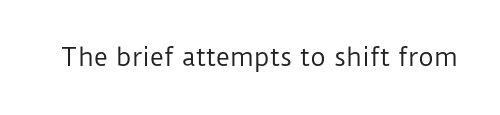
{"italic": "no", "bold": "no", "underline": "no", "letter_spacing": "normal", "letter_spacing_em": 0.0, "glyph_px": 24}
